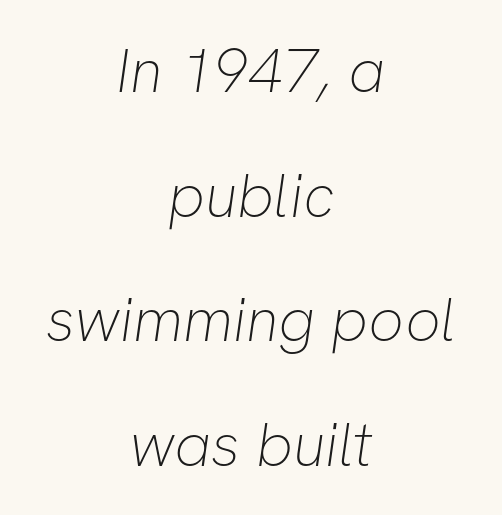
Q: Is the text bold? A: No.
Q: Is the typeface a serif or a sans-serif typeface? A: Sans-serif.
Q: Is the text underlined? A: No.
Q: How is the paragraph aligned? A: Centered.
Q: Is the spacing between letters normal or unusually wide? A: Normal.
Q: Is the spacing between lines tight, normal or loose? A: Loose.
Q: Width (condensed, normal, or wide)? A: Normal.
Q: Stroke contrast? A: Low.
Q: x-height? A: Medium.
Q: Monospaced? A: No.
